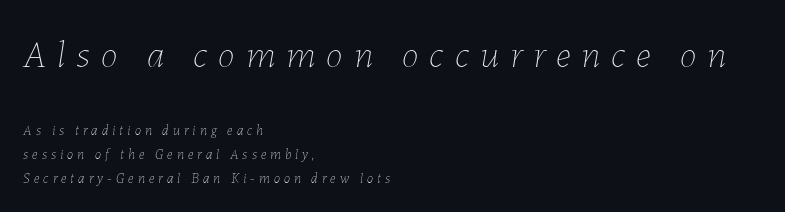
The image shows 38 px thin type, italic (leaning right); set left-aligned, line spacing 1.71x, unusually wide letter spacing (+0.29 em), not underlined; the first (top) block is 2.71x larger; low stroke contrast and a medium x-height.
